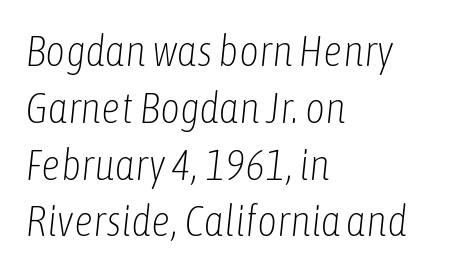
The image shows 43 px light, condensed type, italic (leaning right); set left-aligned, normal line spacing (1.32x), normal letter spacing, not underlined; low stroke contrast and a medium x-height.
